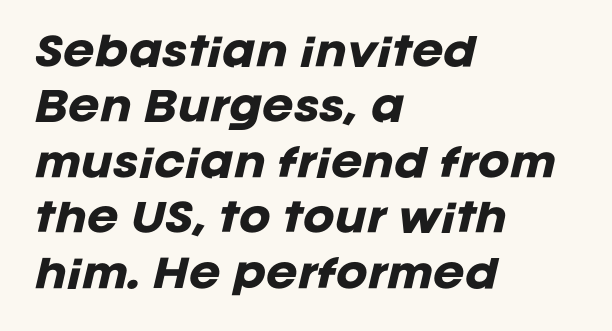
{"italic": "yes", "lean": "right", "slant_degrees": 12, "bold": "yes", "weight": "heavy", "width": "normal", "stroke_contrast": "low", "x_height": "large", "monospaced": "no", "underline": "no", "align": "left", "line_spacing": "normal", "line_spacing_ratio": 1.46, "letter_spacing": "normal", "letter_spacing_em": 0.0, "glyph_px": 38}
